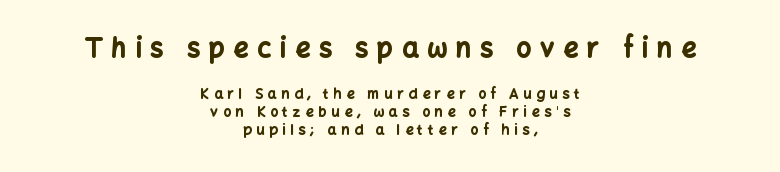
Glance below the letters and you will spot only blank space. Heft: maximum for text — a bold. Size hierarchy here favors the leading block over the trailing one. Whoever set this chose a conventional vertical rhythm. Notice how the stems are strictly vertical — no italics here. Short and long lines alike share a common midpoint.
